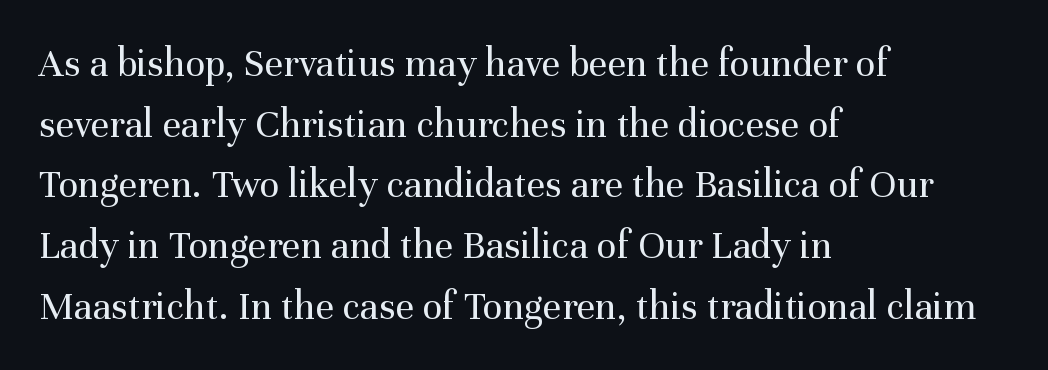
Q: Is the text bold? A: No.
Q: Is the text italic (slanted)? A: No, it is upright.
Q: Is the typeface a serif or a sans-serif typeface? A: Serif.
Q: Is the text underlined? A: No.
Q: How is the paragraph aligned? A: Left-aligned.
Q: Is the spacing between letters normal or unusually wide? A: Normal.
Q: Is the spacing between lines tight, normal or loose? A: Normal.
Q: Width (condensed, normal, or wide)? A: Normal.
Q: Stroke contrast? A: Medium.
Q: x-height? A: Medium.
Q: Monospaced? A: No.
